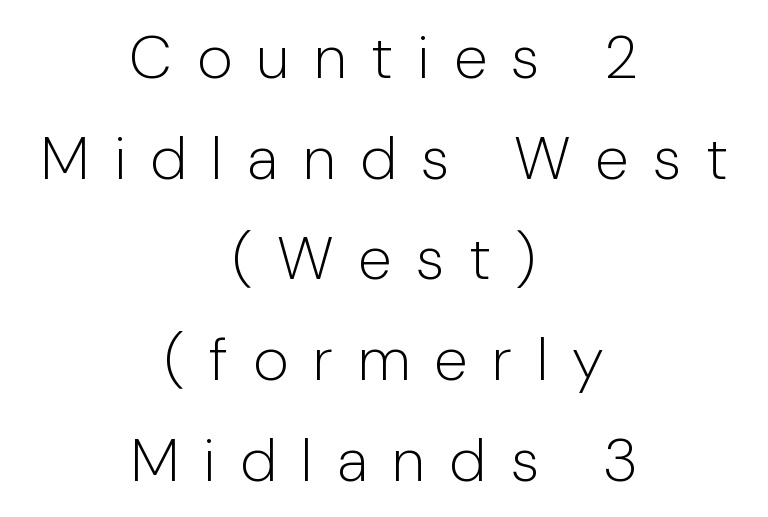
The image shows 61 px light sans-serif type, upright; set centered, normal line spacing (1.65x), unusually wide letter spacing (+0.4 em), not underlined; low stroke contrast and a medium x-height.
